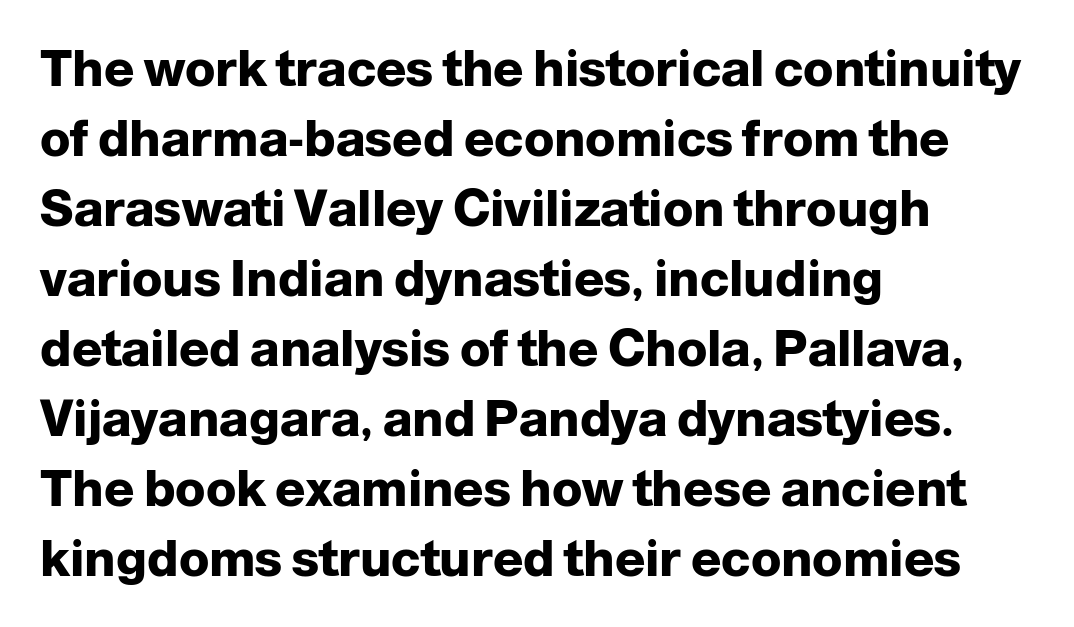
The image shows 50 px heavy sans-serif type, upright; set left-aligned, normal line spacing (1.4x), normal letter spacing, not underlined; low stroke contrast and a medium x-height.
